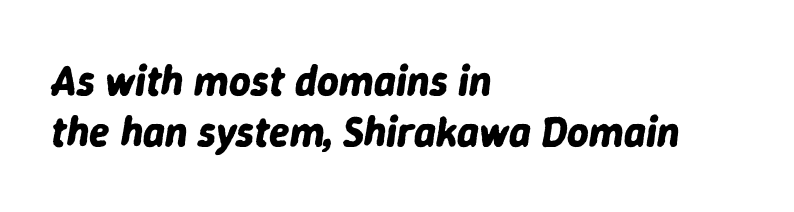
{"italic": "yes", "lean": "right", "slant_degrees": 9, "bold": "yes", "weight": "bold", "width": "normal", "stroke_contrast": "low", "x_height": "medium", "monospaced": "no", "underline": "no", "align": "left", "line_spacing_ratio": 1.21, "letter_spacing": "normal", "letter_spacing_em": 0.0, "glyph_px": 42}
